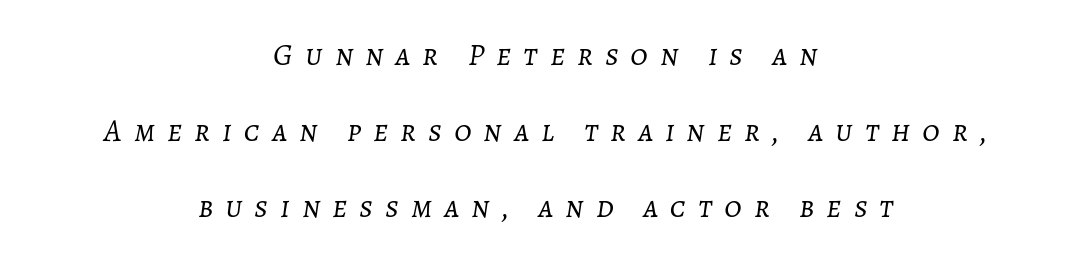
Q: Is the text bold? A: No.
Q: Is the text italic (slanted)? A: Yes, it leans right by about 7 degrees.
Q: Is the text underlined? A: No.
Q: How is the paragraph aligned? A: Centered.
Q: Is the spacing between letters normal or unusually wide? A: Unusually wide.
Q: Is the spacing between lines tight, normal or loose? A: Loose.
Q: Width (condensed, normal, or wide)? A: Normal.
Q: Stroke contrast? A: Low.
Q: x-height? A: Medium.
Q: Monospaced? A: No.
